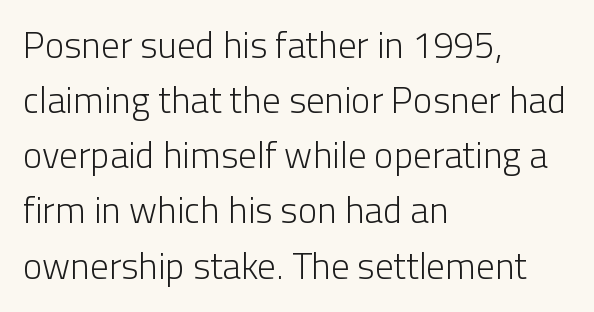
The image shows 37 px light sans-serif type, upright; set left-aligned, normal line spacing (1.49x), normal letter spacing, not underlined; low stroke contrast and a medium x-height.
